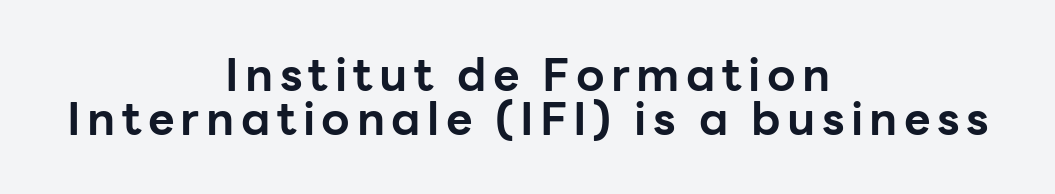
Q: Is the text bold? A: Yes.
Q: Is the text italic (slanted)? A: No, it is upright.
Q: Is the typeface a serif or a sans-serif typeface? A: Sans-serif.
Q: Is the text underlined? A: No.
Q: How is the paragraph aligned? A: Centered.
Q: Is the spacing between lines tight, normal or loose? A: Tight.
Q: Width (condensed, normal, or wide)? A: Normal.
Q: Stroke contrast? A: Low.
Q: x-height? A: Medium.
Q: Monospaced? A: No.
